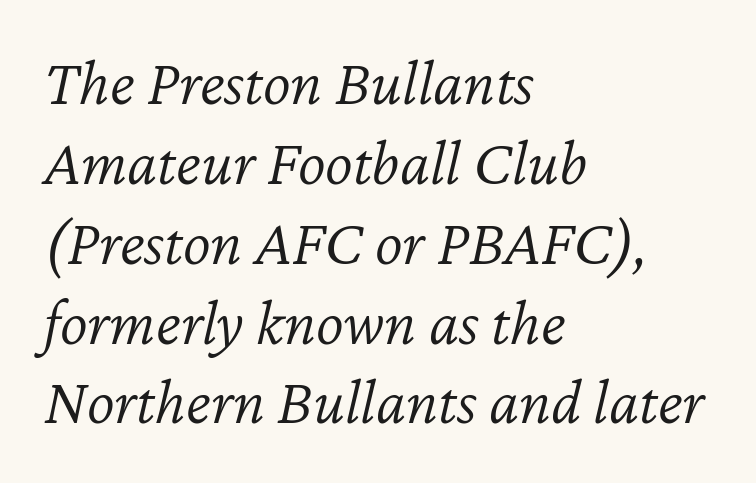
Q: Is the text bold? A: No.
Q: Is the text italic (slanted)? A: Yes, it leans right by about 12 degrees.
Q: Is the text underlined? A: No.
Q: How is the paragraph aligned? A: Left-aligned.
Q: Is the spacing between letters normal or unusually wide? A: Normal.
Q: Width (condensed, normal, or wide)? A: Normal.
Q: Stroke contrast? A: Low.
Q: x-height? A: Medium.
Q: Monospaced? A: No.
